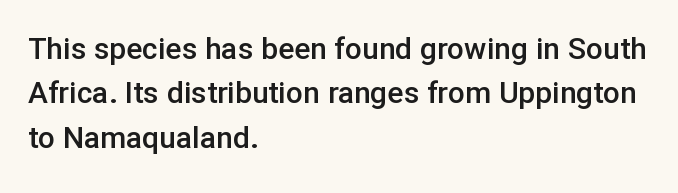
The image shows 30 px semibold sans-serif type, upright; set left-aligned, normal line spacing (1.48x), normal letter spacing, not underlined; low stroke contrast and a medium x-height.
